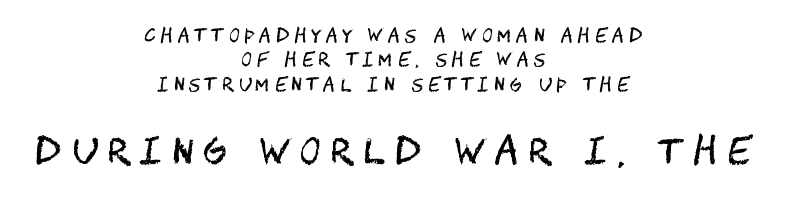
The lettering holds an erect, upright posture throughout. Evenly set lines give the paragraph a standard silhouette. On a weight scale, this lands at 450 or below. Any mark beneath the type? The region is blank.
